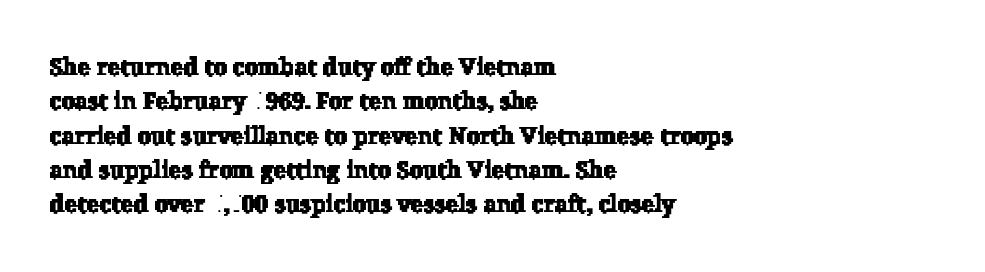
Q: Is the text underlined? A: No.
Q: How is the paragraph aligned? A: Left-aligned.
Q: Is the spacing between letters normal or unusually wide? A: Normal.
Q: Is the spacing between lines tight, normal or loose? A: Normal.
